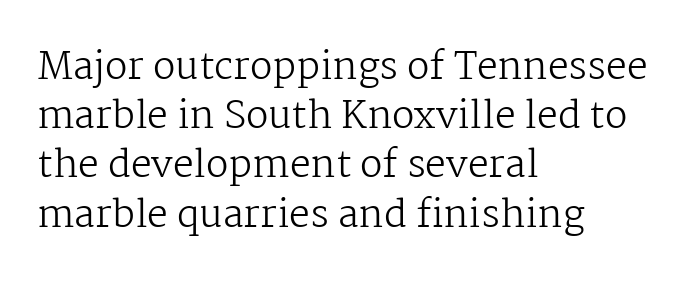
{"serif": "yes", "italic": "no", "bold": "no", "weight": "regular", "width": "normal", "stroke_contrast": "medium", "x_height": "medium", "monospaced": "no", "underline": "no", "align": "left", "line_spacing": "normal", "line_spacing_ratio": 1.33, "letter_spacing": "normal", "letter_spacing_em": 0.0, "glyph_px": 37}
